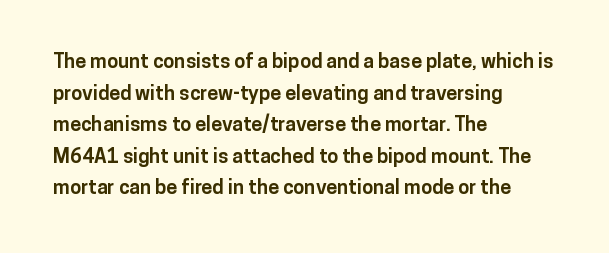
Q: Is the text bold? A: Yes.
Q: Is the text italic (slanted)? A: No, it is upright.
Q: Is the text underlined? A: No.
Q: How is the paragraph aligned? A: Left-aligned.
Q: Is the spacing between letters normal or unusually wide? A: Normal.
Q: Is the spacing between lines tight, normal or loose? A: Normal.
